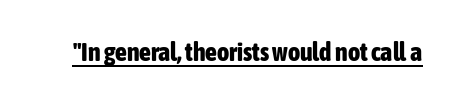
Q: Is the text bold? A: Yes.
Q: Is the text italic (slanted)? A: No, it is upright.
Q: Is the text underlined? A: Yes.
Q: Is the spacing between letters normal or unusually wide? A: Normal.
